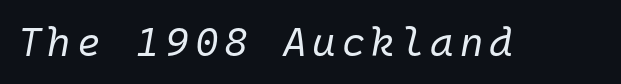
The image shows 40 px regular-weight type, italic (leaning right), monospaced; set not underlined; low stroke contrast and a medium x-height.
